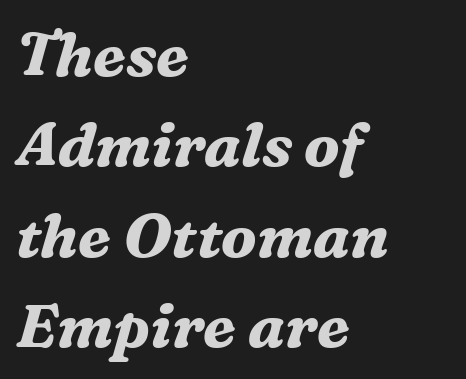
Q: Is the text bold? A: Yes.
Q: Is the text italic (slanted)? A: Yes, it leans right by about 16 degrees.
Q: Is the typeface a serif or a sans-serif typeface? A: Serif.
Q: Is the text underlined? A: No.
Q: How is the paragraph aligned? A: Left-aligned.
Q: Is the spacing between letters normal or unusually wide? A: Normal.
Q: Is the spacing between lines tight, normal or loose? A: Normal.
Q: Width (condensed, normal, or wide)? A: Normal.
Q: Stroke contrast? A: Medium.
Q: x-height? A: Medium.
Q: Monospaced? A: No.
